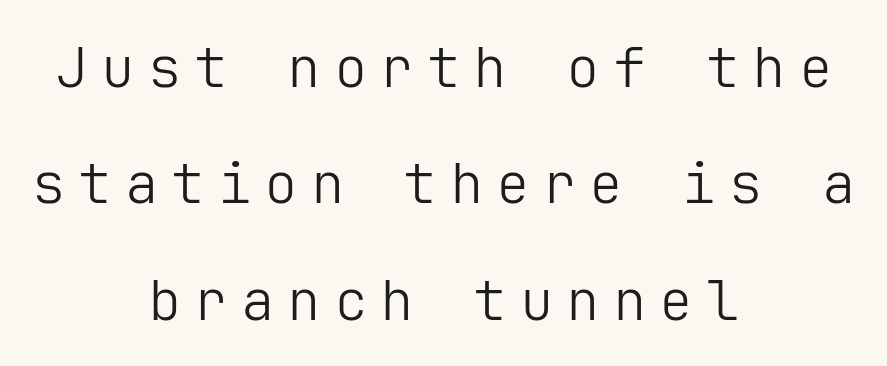
Stroke mass is kept to a normal reading level or below. Notice how the passage keeps no hard edge, just a central spine. It's the straight-up-and-down kind of type. Serif or sans? Sans — the stroke terminals are bare. The vertical gap from one line to the next is large. The specimen omits any rule beneath the text block's lines.
